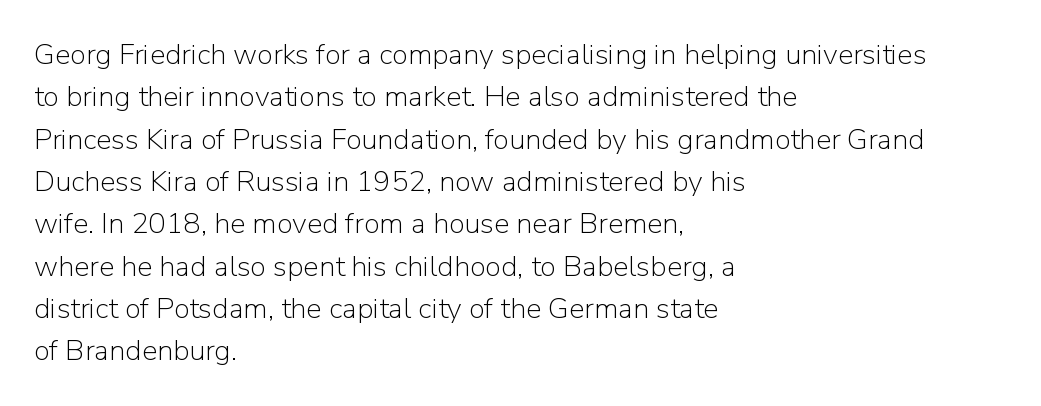
These glyphs show unthickened strokes, regular width or finer. Note the varied advance widths — an 'i' is clearly narrower than an 'm'. In terms of letterspacing, this is plain default setting. When letters stand straight like this, we call the style roman or upright. These lines are set flush left with a ragged right edge.
